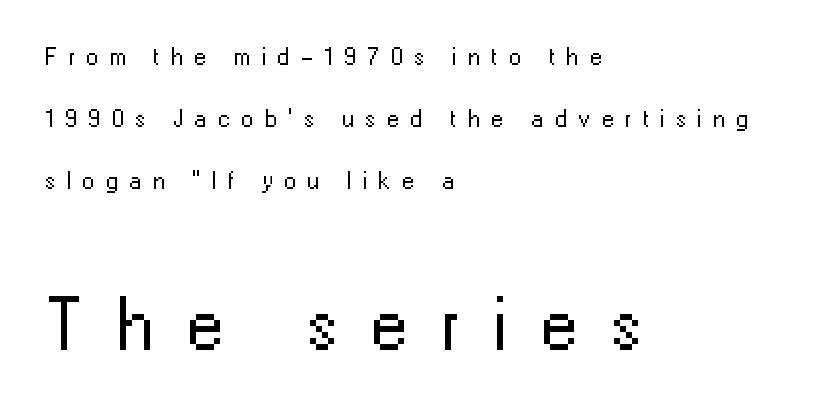
These lines have a slow, spaced-out rhythm from letter to letter. Caption: multi-line text, flush left, ragged right. Rendered with straight, roman letterforms. Is the lower block the larger one? Yes — the lower block carries the bigger type. Think of a printed novel: that variable character pitch is what you see here.
